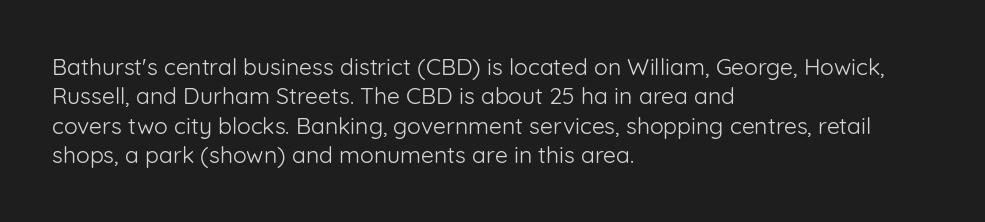
The image shows 23 px text type, upright; set left-aligned, normal line spacing (1.28x), normal letter spacing, not underlined.
